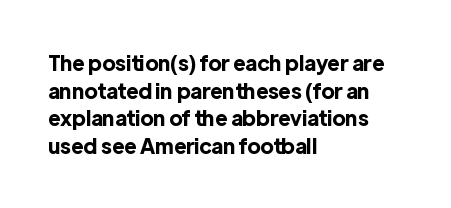
{"italic": "no", "bold": "yes", "underline": "no", "align": "left", "line_spacing": "normal", "line_spacing_ratio": 1.32, "letter_spacing": "normal", "letter_spacing_em": 0.0, "glyph_px": 21}
